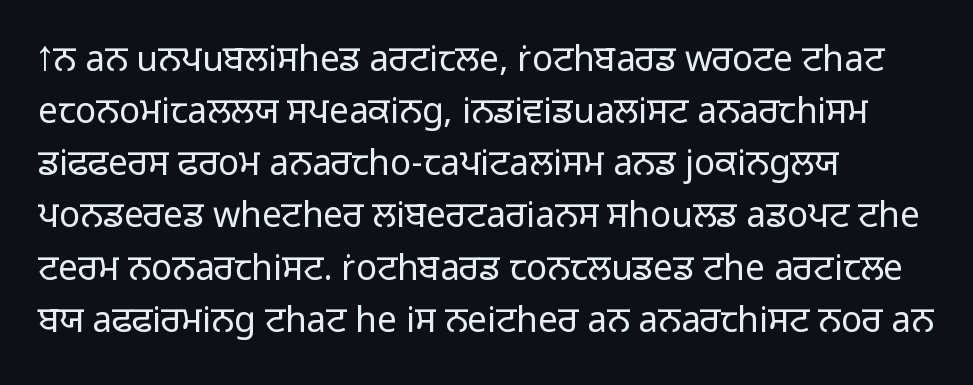
The image shows 35 px light sans-serif type, upright; set left-aligned, normal line spacing (1.49x), normal letter spacing, not underlined; low stroke contrast and a medium x-height.
